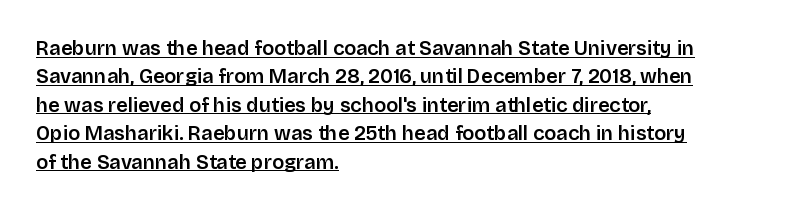
Q: Is the text italic (slanted)? A: No, it is upright.
Q: Is the text underlined? A: Yes.
Q: How is the paragraph aligned? A: Left-aligned.
Q: Is the spacing between letters normal or unusually wide? A: Normal.
Q: Is the spacing between lines tight, normal or loose? A: Normal.
